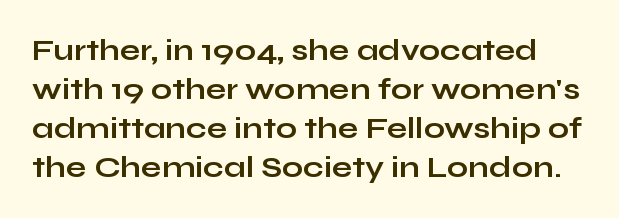
These lines keep a tight, regular rhythm from letter to letter. A typesetter would call this proportional, since set widths differ per character. The glyphs have the mass of a bold cut. A bare baseline throughout the passage. Compared with typical paragraphs, the rows here are spaced about the same. Nope, no serifs anywhere on these letters.
